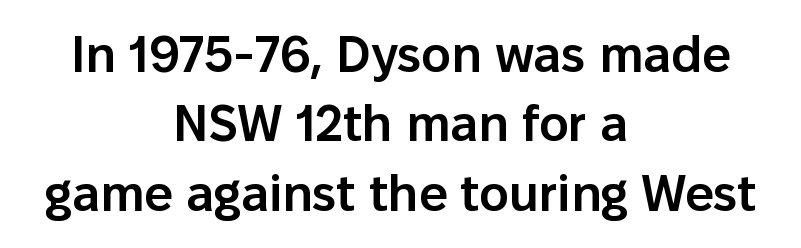
The image shows 50 px semibold sans-serif type, upright; set centered, normal line spacing (1.39x), normal letter spacing, not underlined; low stroke contrast and a medium x-height.
